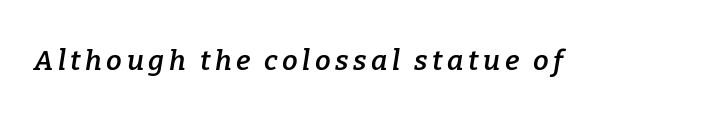
{"serif": "yes", "italic": "yes", "lean": "right", "slant_degrees": 9, "bold": "semi", "weight": "semibold", "width": "normal", "stroke_contrast": "low", "x_height": "medium", "monospaced": "no", "underline": "no", "glyph_px": 28}
